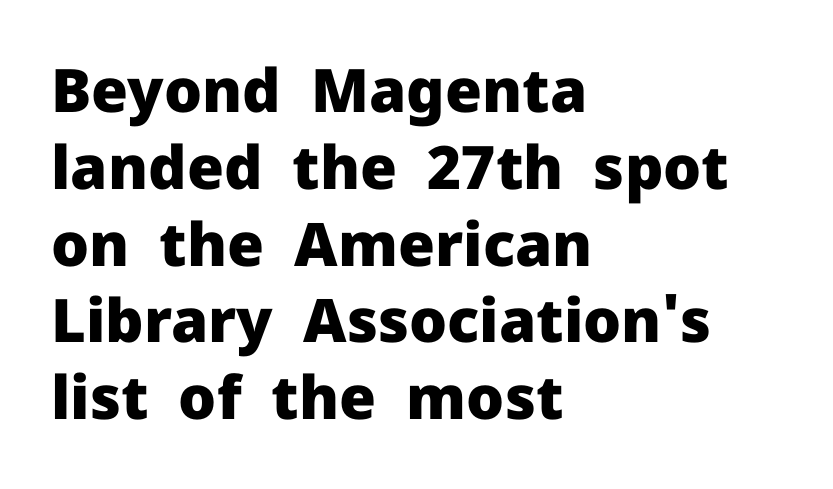
Caption: standard tracking, unaltered. This sample uses a sans-serif face. Leading matches the norm, producing a regular column. The letters stand straight up with perfectly vertical stems. Note the varied advance widths — an 'i' is clearly narrower than an 'm'. Horizontally, the lines are justified to the leading edge only.
